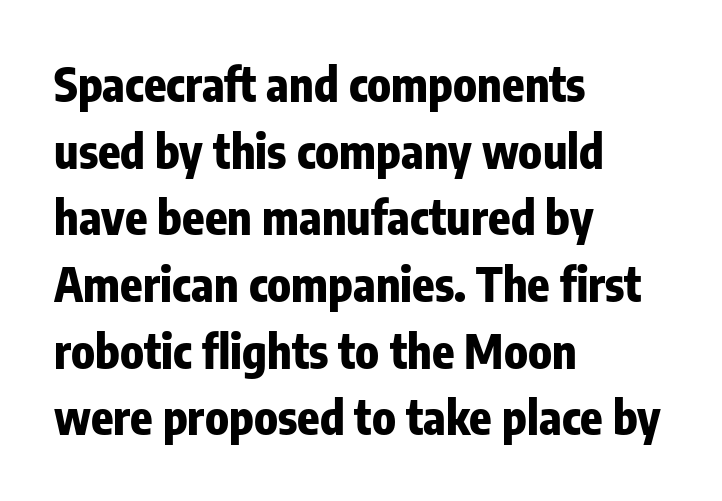
On the weight axis this lands at bold, roughly 700. Successive baselines arrive at the customary interval. Observe the absence of serifs on each vertical stroke in this sample. Caption: standard tracking, unaltered. Tall strokes in this sample are plumb rather than angled. The gap between lines stays unmarked.
